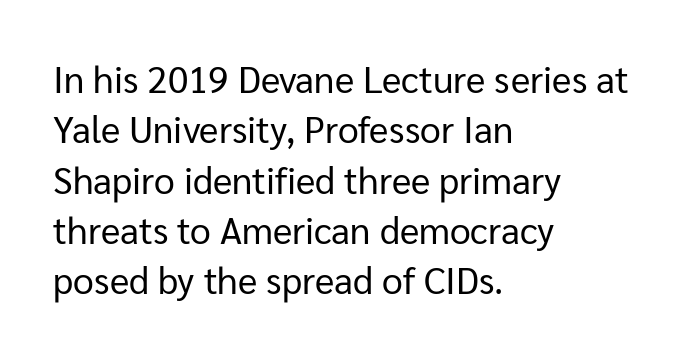
Q: Is the text bold? A: No.
Q: Is the text italic (slanted)? A: No, it is upright.
Q: Is the typeface a serif or a sans-serif typeface? A: Sans-serif.
Q: Is the text underlined? A: No.
Q: How is the paragraph aligned? A: Left-aligned.
Q: Is the spacing between letters normal or unusually wide? A: Normal.
Q: Is the spacing between lines tight, normal or loose? A: Normal.
Q: Width (condensed, normal, or wide)? A: Normal.
Q: Stroke contrast? A: Low.
Q: x-height? A: Medium.
Q: Monospaced? A: No.
